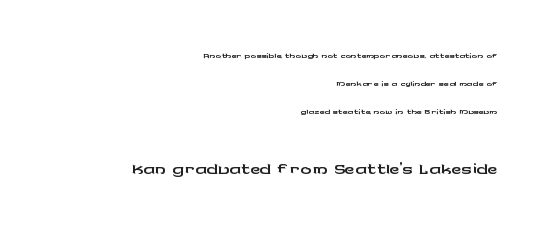
Q: Is the text italic (slanted)? A: No, it is upright.
Q: Is the typeface a serif or a sans-serif typeface? A: Sans-serif.
Q: Is the text underlined? A: No.
Q: How is the paragraph aligned? A: Right-aligned.
Q: Is the spacing between letters normal or unusually wide? A: Normal.
Q: Is the spacing between lines tight, normal or loose? A: Loose.
Q: Which block of text is set in a larger size, the first (top) or the second (bottom)? A: The second (bottom) one.
Q: Width (condensed, normal, or wide)? A: Wide.
Q: Stroke contrast? A: Low.
Q: x-height? A: Medium.
Q: Monospaced? A: No.
